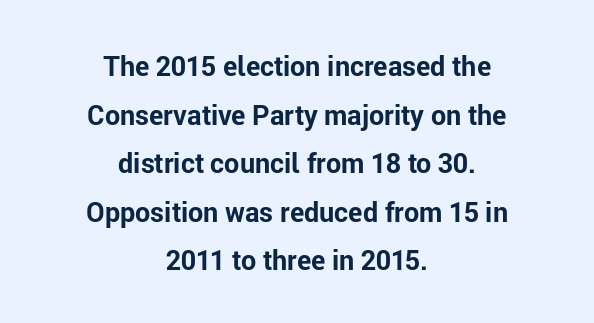
{"italic": "no", "bold": "yes", "underline": "no", "align": "center", "line_spacing_ratio": 1.8, "letter_spacing": "normal", "letter_spacing_em": 0.0, "glyph_px": 27}
